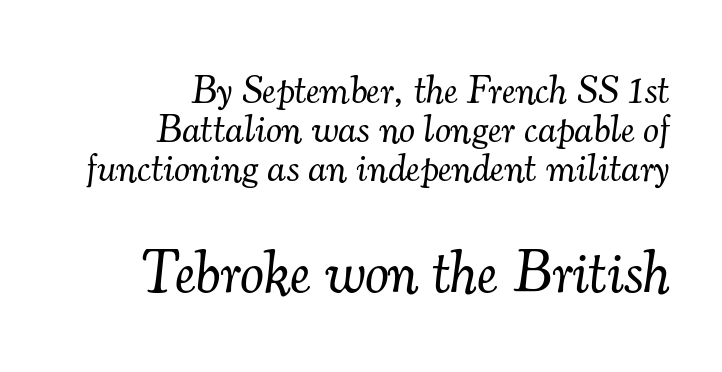
Between these two stacked blocks, the lower one wins on size. Each line ends at the same right margin while the left side varies. This sample uses an oblique cut, with every glyph tilted off the vertical. The horizontal fit of the characters is conventional and even.
